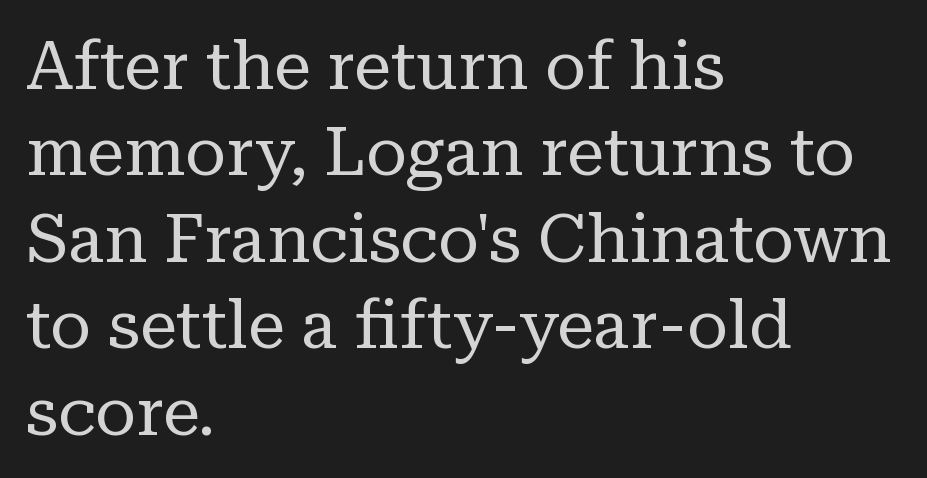
The image shows 67 px regular-weight serif type, upright; set left-aligned, normal line spacing (1.29x), normal letter spacing, not underlined; low stroke contrast and a medium x-height.
